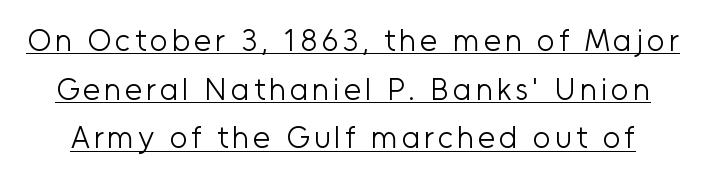
Q: Is the text bold? A: No.
Q: Is the text italic (slanted)? A: No, it is upright.
Q: Is the typeface a serif or a sans-serif typeface? A: Sans-serif.
Q: Is the text underlined? A: Yes.
Q: Is the spacing between lines tight, normal or loose? A: Normal.
Q: Width (condensed, normal, or wide)? A: Normal.
Q: Stroke contrast? A: Low.
Q: x-height? A: Medium.
Q: Monospaced? A: No.
